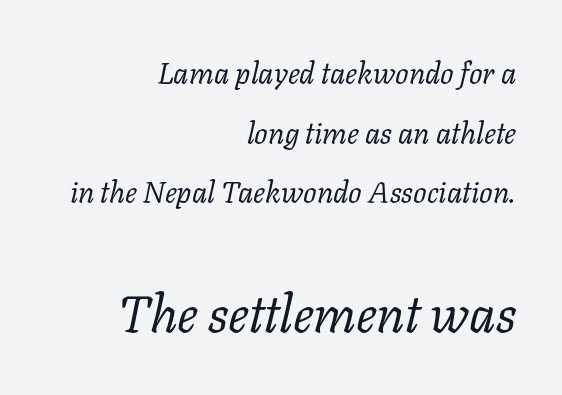
{"serif": "yes", "italic": "yes", "lean": "right", "slant_degrees": 11, "bold": "no", "weight": "regular", "width": "normal", "stroke_contrast": "low", "x_height": "medium", "monospaced": "no", "underline": "no", "align": "right", "line_spacing": "loose", "line_spacing_ratio": 1.99, "letter_spacing": "normal", "letter_spacing_em": 0.0, "larger_block": "second", "size_ratio": 1.73, "glyph_px": 52}
